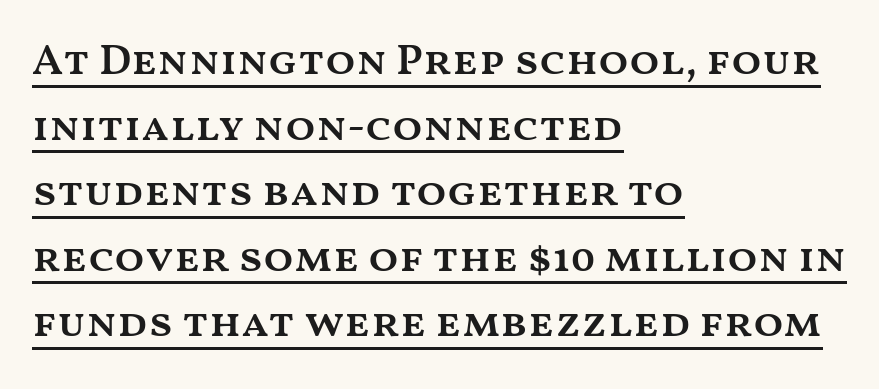
{"italic": "no", "bold": "semi", "weight": "semibold", "width": "wide", "stroke_contrast": "medium", "x_height": "medium", "monospaced": "no", "underline": "yes", "align": "left", "line_spacing": "normal", "line_spacing_ratio": 1.49, "letter_spacing": "normal", "letter_spacing_em": 0.0, "glyph_px": 44}
